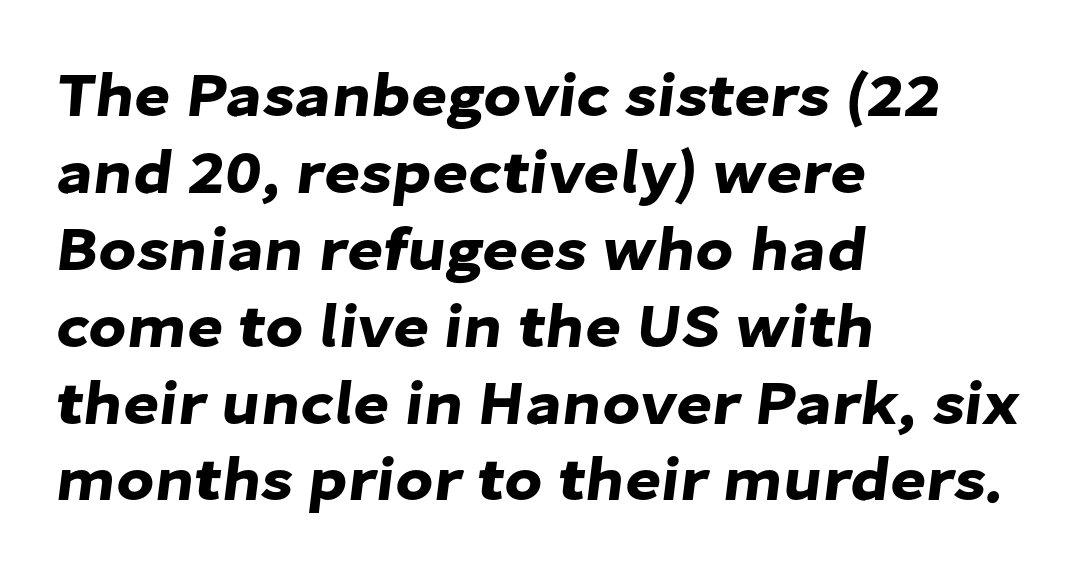
Q: Is the typeface a serif or a sans-serif typeface? A: Sans-serif.
Q: Is the text underlined? A: No.
Q: How is the paragraph aligned? A: Left-aligned.
Q: Is the spacing between letters normal or unusually wide? A: Normal.
Q: Width (condensed, normal, or wide)? A: Normal.
Q: Stroke contrast? A: Low.
Q: x-height? A: Medium.
Q: Monospaced? A: No.
